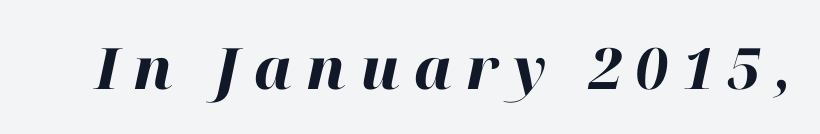
The image shows 57 px heavy type, italic (leaning right); set unusually wide letter spacing (+0.25 em), not underlined; high stroke contrast and a medium x-height.
